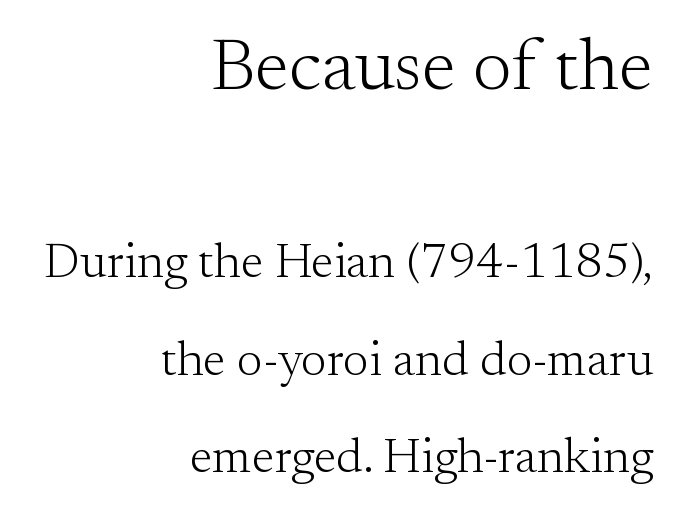
The image shows 74 px light serif type, upright; set right-aligned, loose line spacing (1.99x), normal letter spacing, not underlined; the first (top) block is 1.51x larger; medium stroke contrast and a small x-height.
